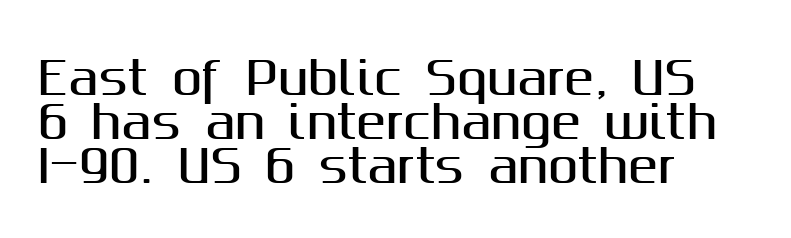
Q: Is the text italic (slanted)? A: No, it is upright.
Q: Is the typeface a serif or a sans-serif typeface? A: Sans-serif.
Q: Is the text underlined? A: No.
Q: How is the paragraph aligned? A: Left-aligned.
Q: Is the spacing between letters normal or unusually wide? A: Normal.
Q: Is the spacing between lines tight, normal or loose? A: Tight.
Q: Width (condensed, normal, or wide)? A: Normal.
Q: Stroke contrast? A: Medium.
Q: x-height? A: Medium.
Q: Monospaced? A: No.
